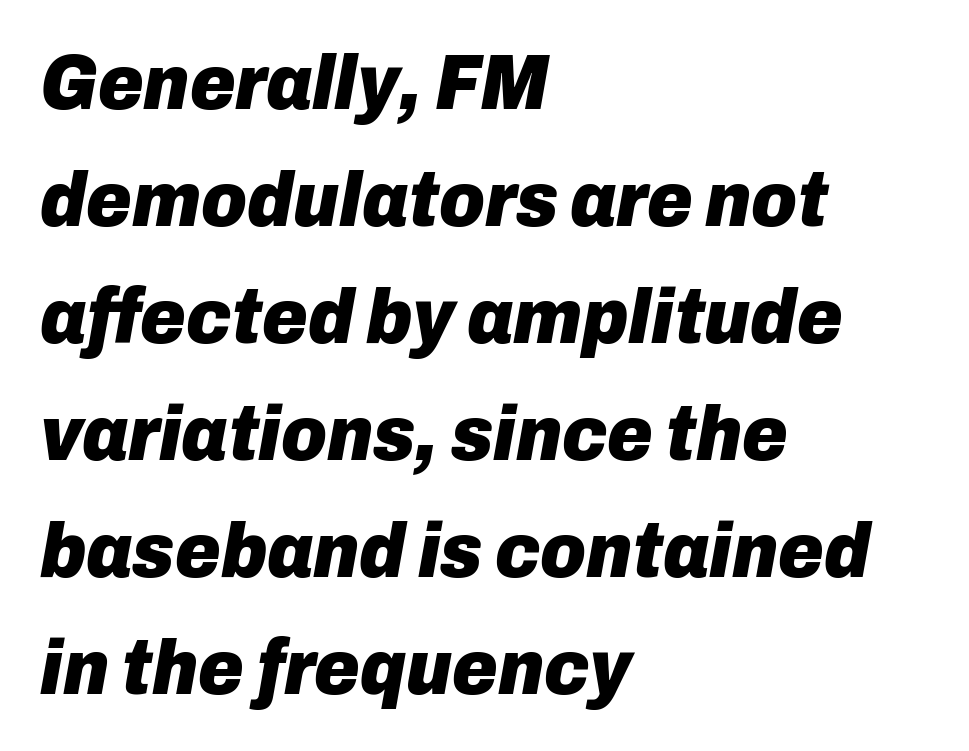
The image shows 78 px heavy type, italic (leaning right); set left-aligned, normal line spacing (1.5x), normal letter spacing, not underlined; low stroke contrast and a medium x-height.
